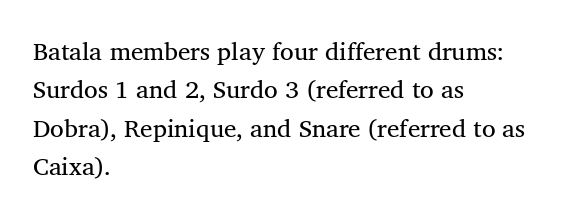
The image shows 25 px text type; set left-aligned, normal line spacing (1.54x), normal letter spacing, not underlined.
